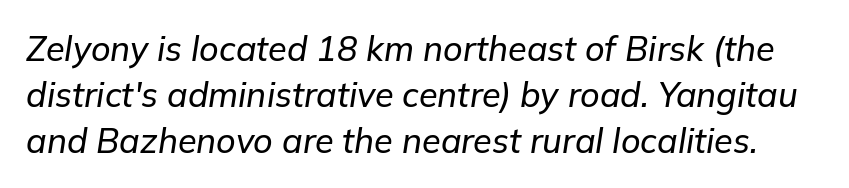
These lines are rendered in a variable-pitch font. When letters slant like this, we call the style italic. Characters follow at the spacing the type designer built in. Any mark beneath the type? The region is blank.
